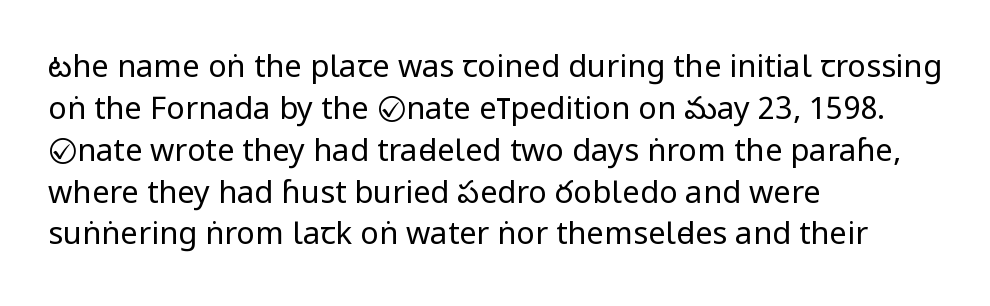
The image shows 31 px regular-weight, condensed sans-serif type, upright; set left-aligned, normal line spacing (1.35x), normal letter spacing, not underlined; low stroke contrast and a large x-height.
